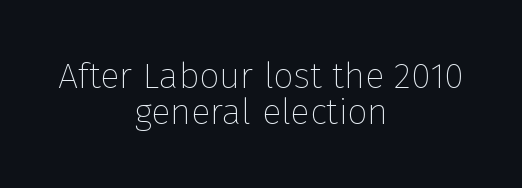
The image shows 36 px thin sans-serif type, upright; set centered, tight line spacing (1.0x), normal letter spacing, not underlined; low stroke contrast and a medium x-height.
